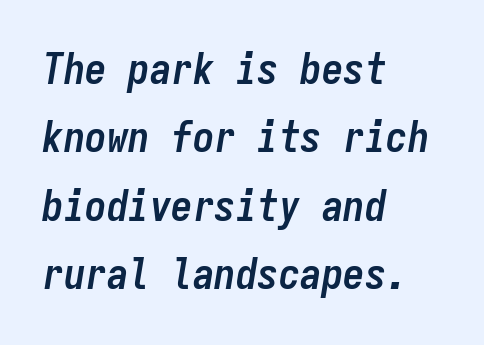
Fixed-width glyphs throughout — classic coding-font behaviour. This rendering features lettering with no underline. If you drew a ruler down the left edge, every line would touch it. Vertically, the passage feels balanced, rows spaced as you'd expect. In terms of posture, this sample is oblique.
